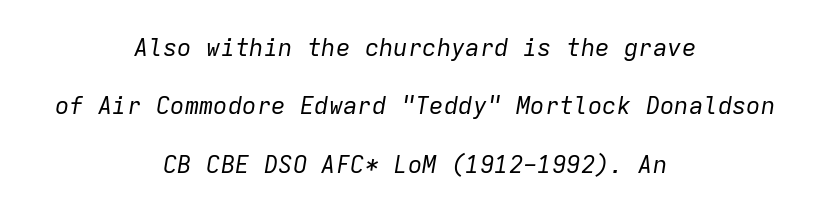
The image shows 24 px text type, italic (leaning right); set centered, loose line spacing (2.43x), normal letter spacing, not underlined.
